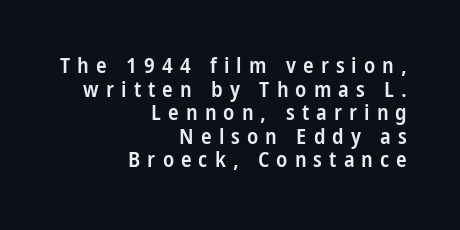
The image shows 22 px text type, upright; set right-aligned, tight line spacing (1.07x), unusually wide letter spacing (+0.32 em), not underlined.
